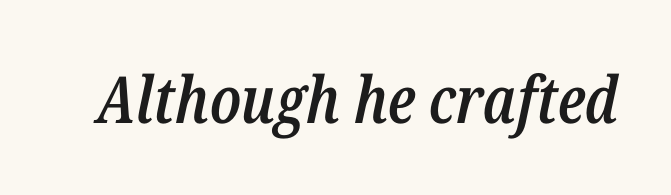
Q: Is the text bold? A: Semi-bold.
Q: Is the text italic (slanted)? A: Yes, it leans right by about 12 degrees.
Q: Is the text underlined? A: No.
Q: Is the spacing between letters normal or unusually wide? A: Normal.
Q: Width (condensed, normal, or wide)? A: Condensed.
Q: Stroke contrast? A: Low.
Q: x-height? A: Medium.
Q: Monospaced? A: No.
